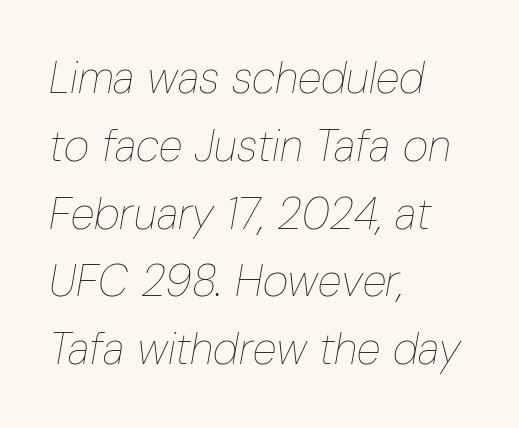
The lettering tilts uniformly, giving the passage an italic look. The rendering uses natural spacing where letterforms have individual widths. Each word holds together tightly as a unit, with standard inter-letter gaps. A classic flush-left, rag-right setting is used for this passage. The string is rendered with underlining switched off.
